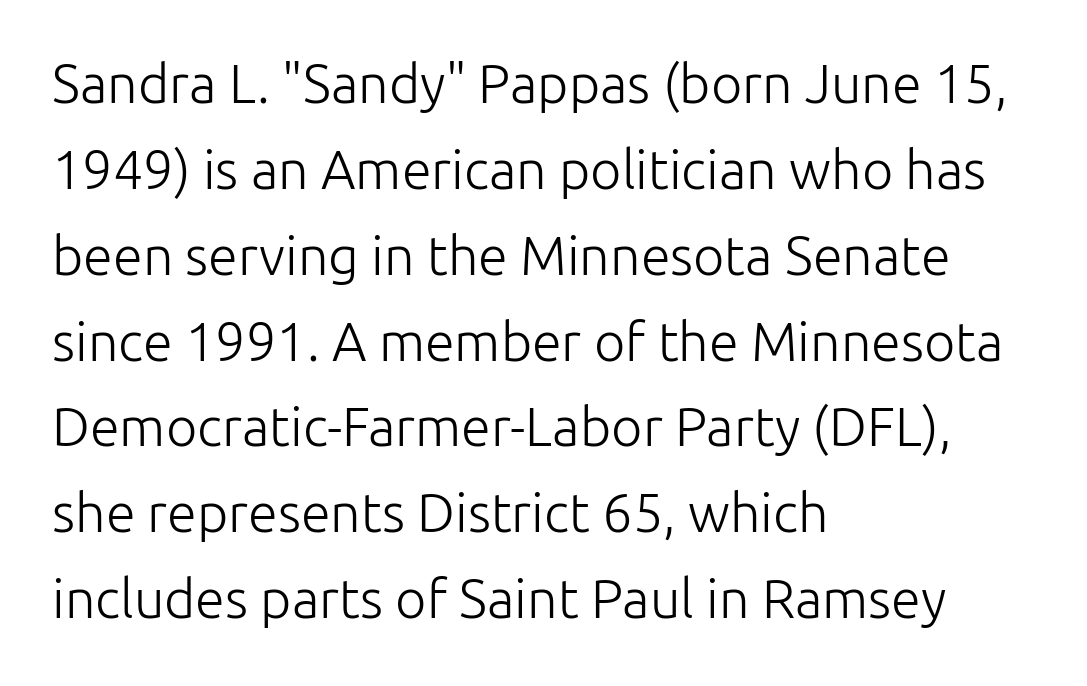
Q: Is the text bold? A: No.
Q: Is the text italic (slanted)? A: No, it is upright.
Q: Is the typeface a serif or a sans-serif typeface? A: Sans-serif.
Q: Is the text underlined? A: No.
Q: How is the paragraph aligned? A: Left-aligned.
Q: Is the spacing between letters normal or unusually wide? A: Normal.
Q: Is the spacing between lines tight, normal or loose? A: Normal.
Q: Width (condensed, normal, or wide)? A: Normal.
Q: Stroke contrast? A: Low.
Q: x-height? A: Medium.
Q: Monospaced? A: No.
